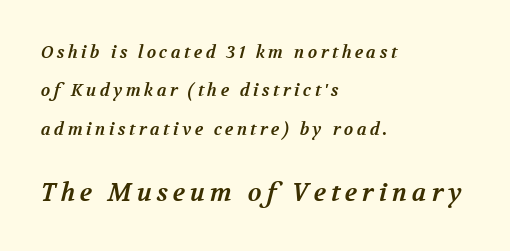
The image shows 25 px bold type; set left-aligned, loose line spacing (2.26x), unusually wide letter spacing (+0.2 em), not underlined; the second (bottom) block is 1.47x larger.
